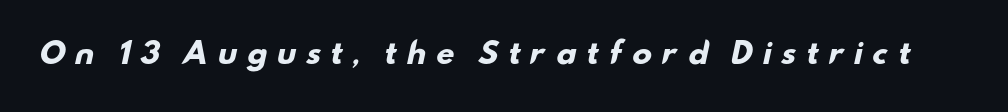
{"serif": "no", "bold": "yes", "weight": "heavy", "width": "wide", "stroke_contrast": "low", "x_height": "small", "monospaced": "no", "underline": "no", "letter_spacing": "wide", "letter_spacing_em": 0.3, "glyph_px": 29}
